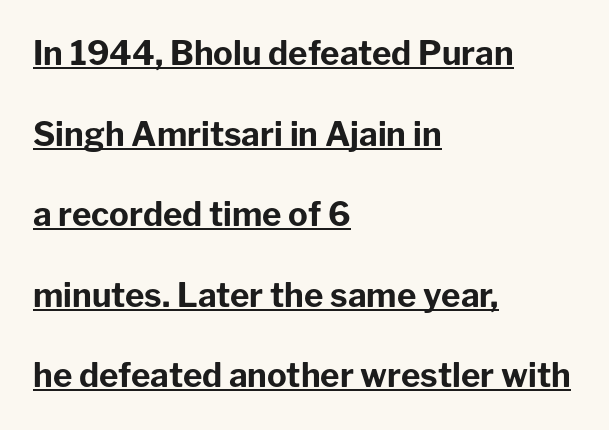
The image shows 33 px bold sans-serif type, upright; set left-aligned, loose line spacing (2.44x), normal letter spacing, underlined; low stroke contrast and a medium x-height.
